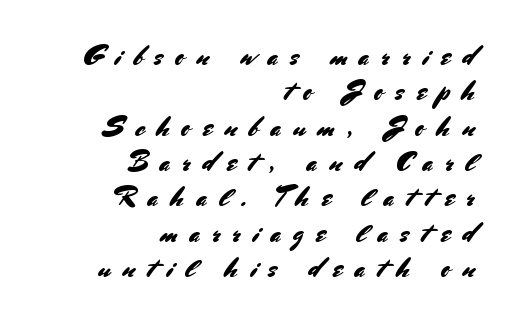
Q: Is the text italic (slanted)? A: Yes.
Q: Is the text underlined? A: No.
Q: How is the paragraph aligned? A: Right-aligned.
Q: Is the spacing between letters normal or unusually wide? A: Unusually wide.
Q: Is the spacing between lines tight, normal or loose? A: Normal.
